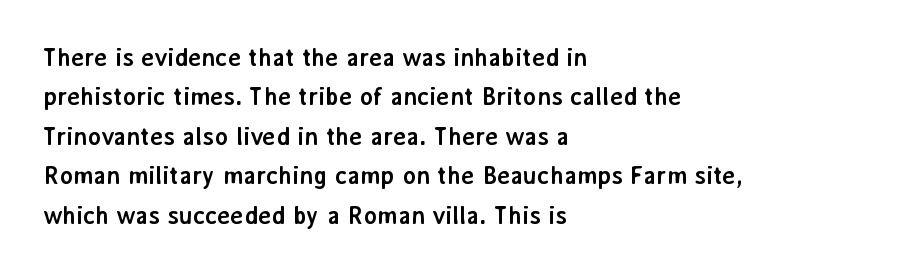
Q: Is the text bold? A: Yes.
Q: Is the text italic (slanted)? A: No, it is upright.
Q: Is the text underlined? A: No.
Q: How is the paragraph aligned? A: Left-aligned.
Q: Is the spacing between letters normal or unusually wide? A: Normal.
Q: Is the spacing between lines tight, normal or loose? A: Normal.
